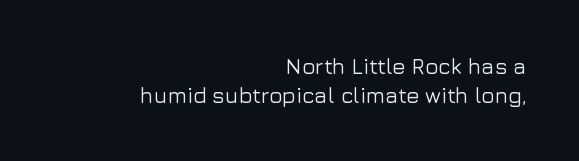
Q: Is the text italic (slanted)? A: No, it is upright.
Q: Is the text underlined? A: No.
Q: How is the paragraph aligned? A: Right-aligned.
Q: Is the spacing between letters normal or unusually wide? A: Normal.
Q: Is the spacing between lines tight, normal or loose? A: Normal.
